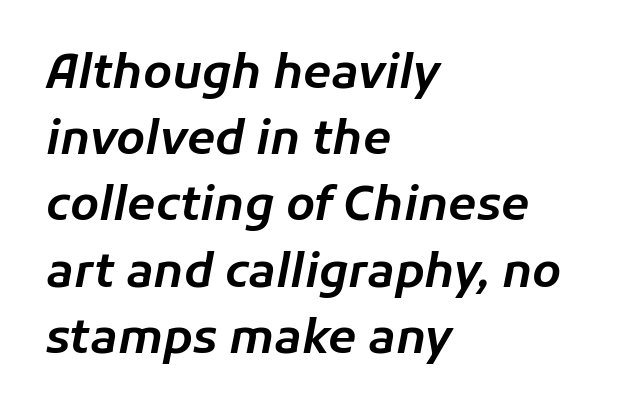
Q: Is the text italic (slanted)? A: Yes, it leans right by about 11 degrees.
Q: Is the text underlined? A: No.
Q: How is the paragraph aligned? A: Left-aligned.
Q: Is the spacing between letters normal or unusually wide? A: Normal.
Q: Is the spacing between lines tight, normal or loose? A: Normal.
Q: Width (condensed, normal, or wide)? A: Normal.
Q: Stroke contrast? A: Low.
Q: x-height? A: Medium.
Q: Monospaced? A: No.
